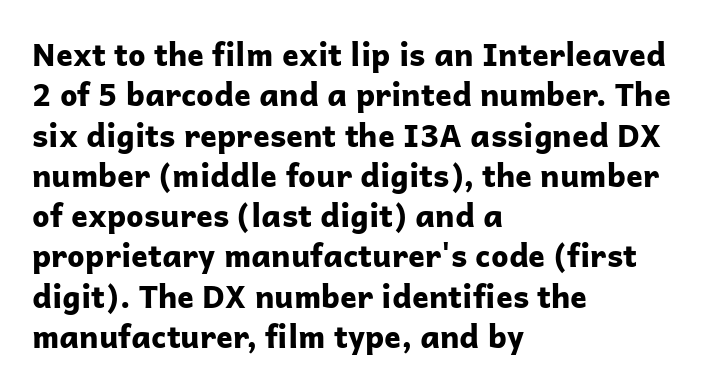
The image shows 31 px bold sans-serif type, upright; set left-aligned, normal line spacing (1.3x), normal letter spacing, not underlined; low stroke contrast and a medium x-height.
